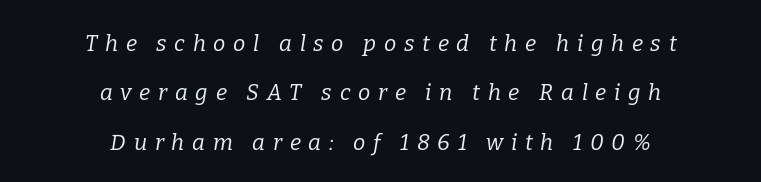
Q: Is the text bold? A: No.
Q: Is the text italic (slanted)? A: Yes, it leans right by about 9 degrees.
Q: Is the text underlined? A: No.
Q: How is the paragraph aligned? A: Centered.
Q: Is the spacing between letters normal or unusually wide? A: Unusually wide.
Q: Is the spacing between lines tight, normal or loose? A: Loose.
